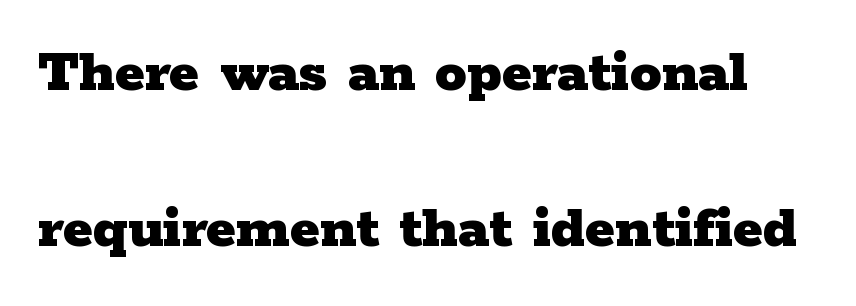
The image shows 63 px heavy, wide serif type, upright; set loose line spacing (2.48x), normal letter spacing, not underlined; low stroke contrast and a medium x-height.
